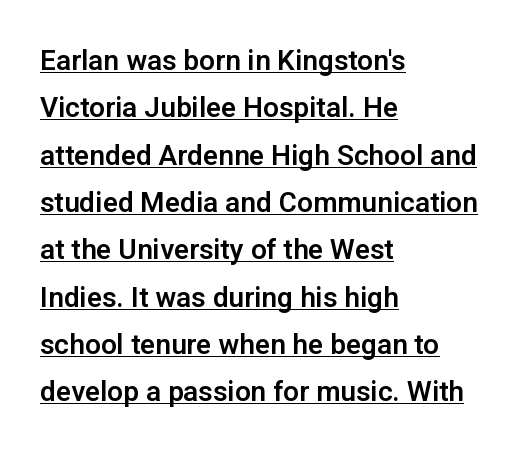
Typeset ragged right — the left edge is the straight one. The rendering uses a moderate line-height, typical for paragraphs. Is there an underline? Yes — a line sits under the letters. These lines keep a tight, regular rhythm from letter to letter. Rendered with straight, roman letterforms.
